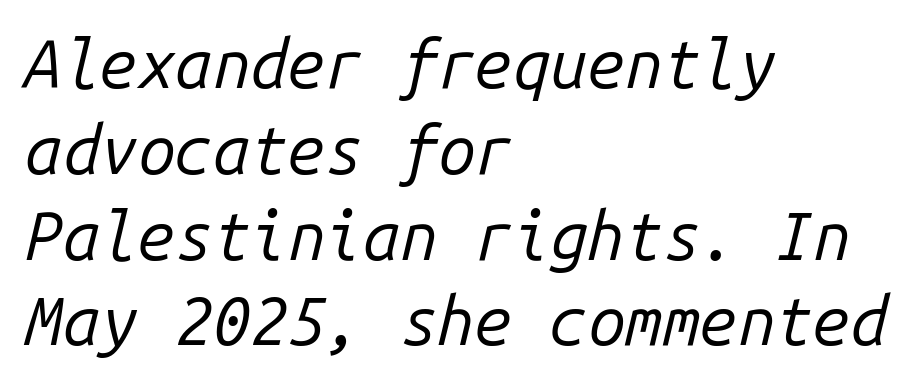
The image shows 67 px regular-weight type, italic (leaning right), monospaced; set left-aligned, normal line spacing (1.28x), normal letter spacing, not underlined; low stroke contrast and a medium x-height.
